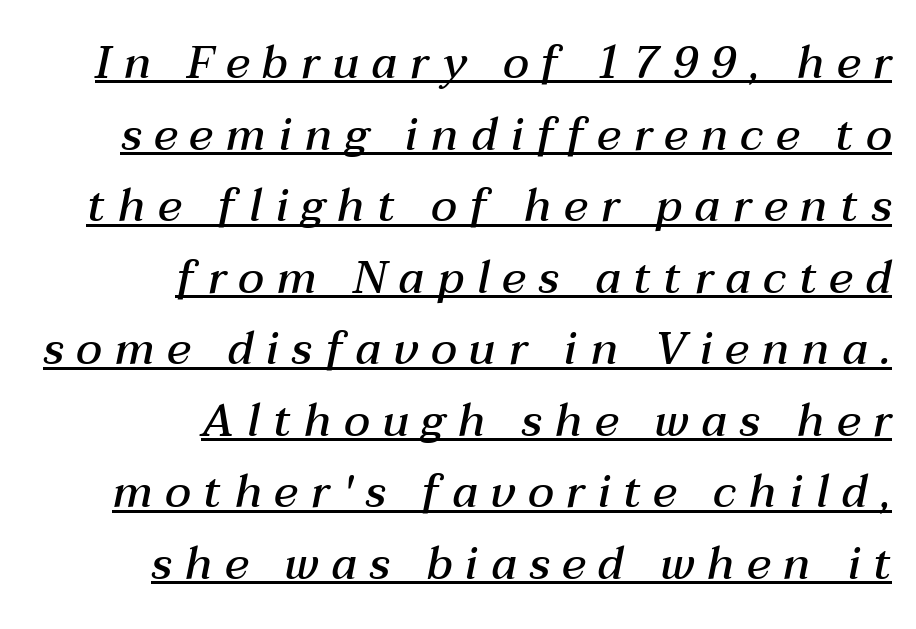
Short note: letters widely spaced. The text carries the slant typical of an italic or oblique font. The vertical gap from one line to the next is medium. These lines are rendered in a variable-pitch font. What weight is shown? A semibold, between regular and bold.
